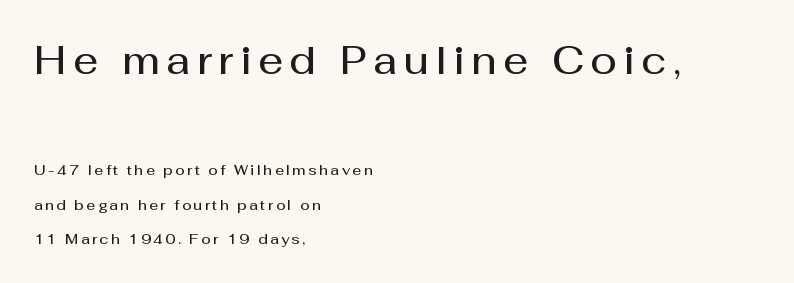
The image shows 39 px semibold sans-serif type, upright; set left-aligned, loose line spacing (2.44x), not underlined; the first (top) block is 2.79x larger; medium stroke contrast and a medium x-height.
